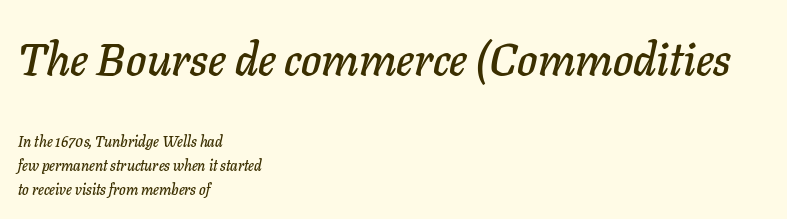
Q: Is the text italic (slanted)? A: Yes, it leans right by about 11 degrees.
Q: Is the text underlined? A: No.
Q: How is the paragraph aligned? A: Left-aligned.
Q: Is the spacing between letters normal or unusually wide? A: Normal.
Q: Is the spacing between lines tight, normal or loose? A: Normal.
Q: Which block of text is set in a larger size, the first (top) or the second (bottom)? A: The first (top) one.
Q: Width (condensed, normal, or wide)? A: Normal.
Q: Stroke contrast? A: Low.
Q: x-height? A: Medium.
Q: Monospaced? A: No.
